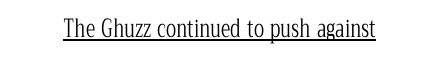
The image shows 24 px text type, upright; set normal letter spacing, underlined.
